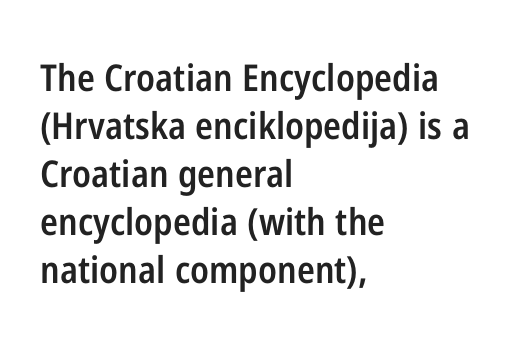
The image shows 37 px semibold, condensed sans-serif type, upright; set left-aligned, normal line spacing (1.3x), normal letter spacing, not underlined; low stroke contrast and a medium x-height.
